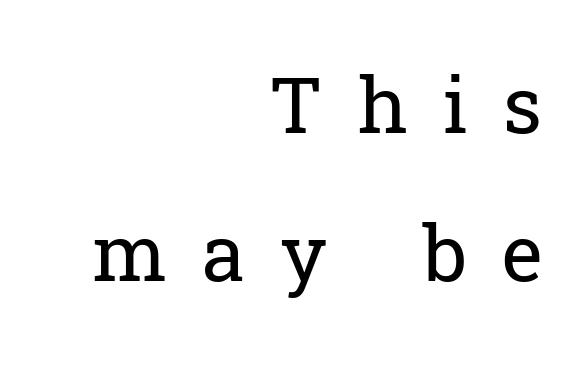
{"serif": "yes", "italic": "no", "bold": "no", "weight": "regular", "width": "normal", "stroke_contrast": "low", "x_height": "medium", "monospaced": "no", "underline": "no", "align": "right", "line_spacing": "loose", "line_spacing_ratio": 1.9, "letter_spacing": "wide", "letter_spacing_em": 0.45, "glyph_px": 78}
